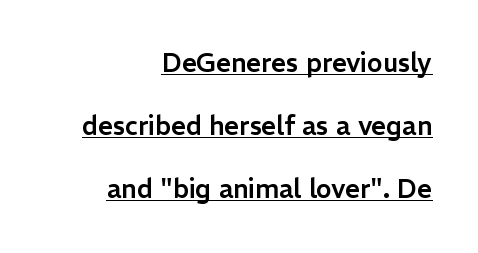
Quick note: interline space is abundant. The letterforms sit shoulder to shoulder at normal distance. Every row of glyphs terminates at an identical x-position on the right. Upright lettering throughout. This sample carries an underscore along the baseline area.
